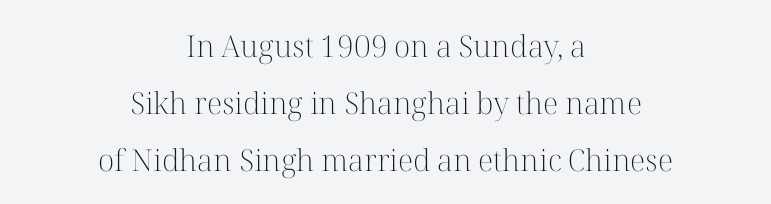
Q: Is the text bold? A: No.
Q: Is the text italic (slanted)? A: No, it is upright.
Q: Is the typeface a serif or a sans-serif typeface? A: Serif.
Q: Is the text underlined? A: No.
Q: How is the paragraph aligned? A: Centered.
Q: Is the spacing between letters normal or unusually wide? A: Normal.
Q: Is the spacing between lines tight, normal or loose? A: Loose.
Q: Width (condensed, normal, or wide)? A: Normal.
Q: Stroke contrast? A: High.
Q: x-height? A: Medium.
Q: Monospaced? A: No.
